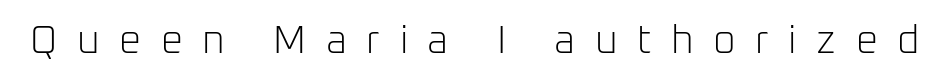
Q: Is the text bold? A: No.
Q: Is the text italic (slanted)? A: No, it is upright.
Q: Is the typeface a serif or a sans-serif typeface? A: Sans-serif.
Q: Is the text underlined? A: No.
Q: Is the spacing between letters normal or unusually wide? A: Unusually wide.
Q: Width (condensed, normal, or wide)? A: Normal.
Q: Stroke contrast? A: Low.
Q: x-height? A: Medium.
Q: Monospaced? A: No.
